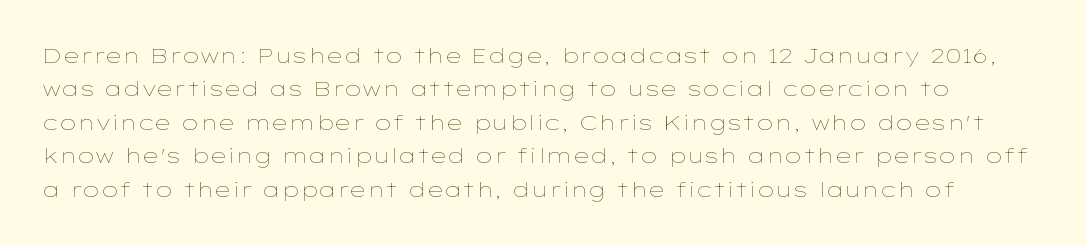
Honestly, there is no underline to notice here at all. Summary of weight: not heavy and not bold. Normally led — the rows are evenly, conventionally spaced. Nope, not italic — everything's standing straight. The rendering keeps characters at their native spacing.
